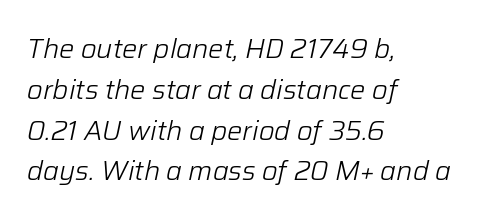
Q: Is the text bold? A: No.
Q: Is the text italic (slanted)? A: Yes, it leans right by about 12 degrees.
Q: Is the text underlined? A: No.
Q: How is the paragraph aligned? A: Left-aligned.
Q: Is the spacing between letters normal or unusually wide? A: Normal.
Q: Is the spacing between lines tight, normal or loose? A: Normal.
